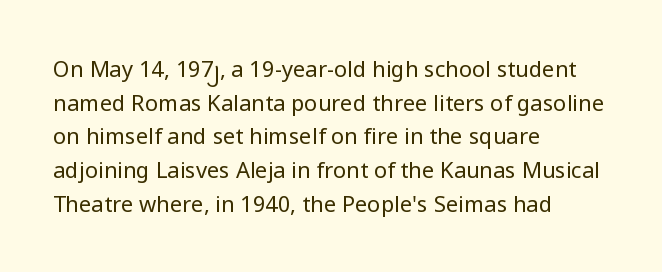
Q: Is the text bold? A: No.
Q: Is the text italic (slanted)? A: No, it is upright.
Q: Is the text underlined? A: No.
Q: How is the paragraph aligned? A: Left-aligned.
Q: Is the spacing between letters normal or unusually wide? A: Normal.
Q: Is the spacing between lines tight, normal or loose? A: Normal.
